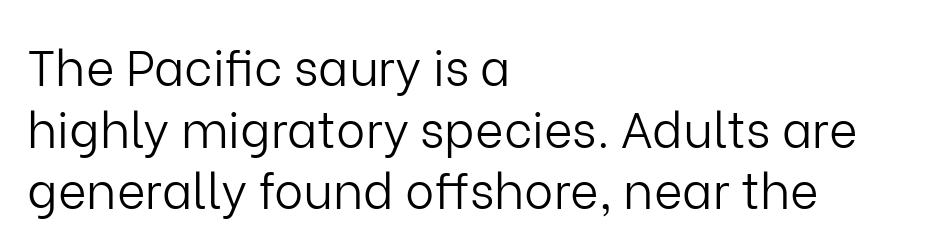
Vertical stems look standard width or narrower in stroke. Quick note: underline off. Leading matches the norm, producing a regular column. A classic flush-left, rag-right setting is used for this passage.
